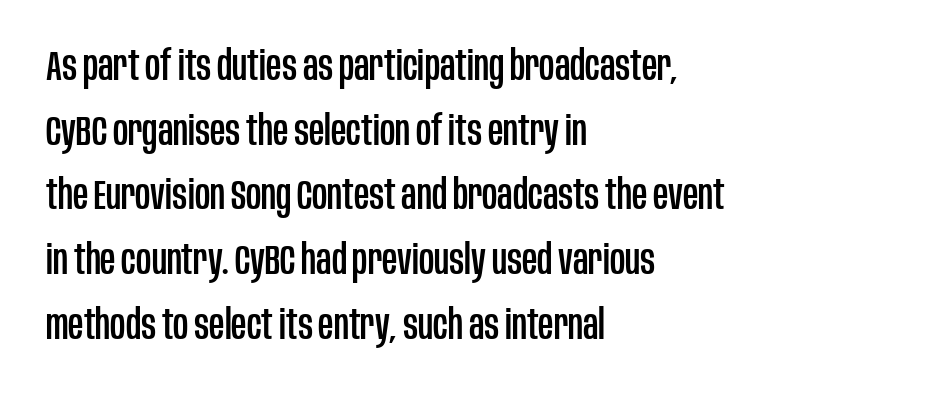
{"serif": "no", "italic": "no", "width": "condensed", "stroke_contrast": "low", "x_height": "large", "monospaced": "no", "underline": "no", "align": "left", "line_spacing": "normal", "line_spacing_ratio": 1.54, "letter_spacing": "normal", "letter_spacing_em": 0.0, "glyph_px": 42}
